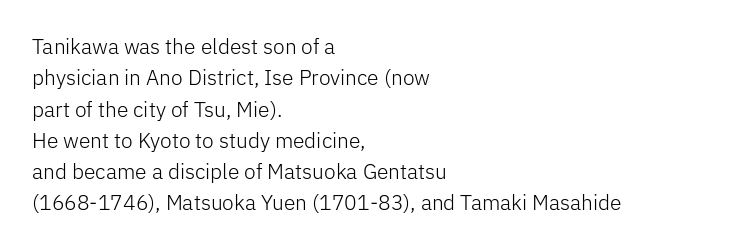
The image shows 21 px text type, upright; set left-aligned, normal line spacing (1.49x), normal letter spacing, not underlined.
